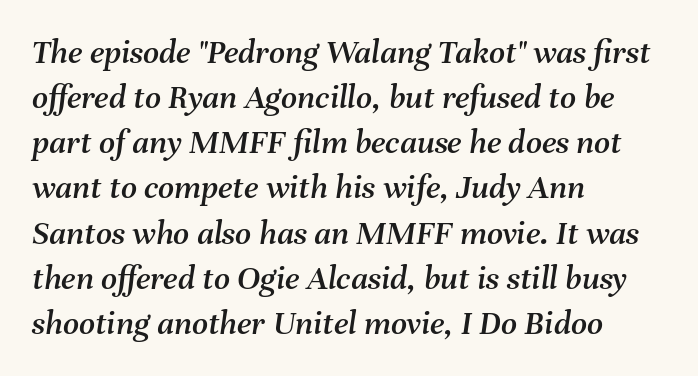
Italic? Definitely — the glyphs are oblique. If you drew a ruler down the left edge, every line would touch it. What stands out about the letter spacing? Nothing — it is the standard amount. Leading: standard. No word sits above an underline. Looks like regular typesetting: each glyph gets only the width it needs.
